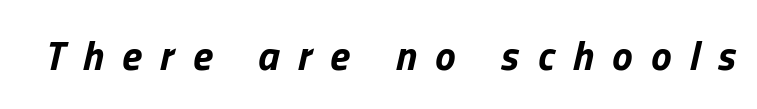
Q: Is the text bold? A: Yes.
Q: Is the text italic (slanted)? A: Yes, it leans right by about 13 degrees.
Q: Is the text underlined? A: No.
Q: Is the spacing between letters normal or unusually wide? A: Unusually wide.
Q: Width (condensed, normal, or wide)? A: Normal.
Q: Stroke contrast? A: Low.
Q: x-height? A: Medium.
Q: Monospaced? A: No.
